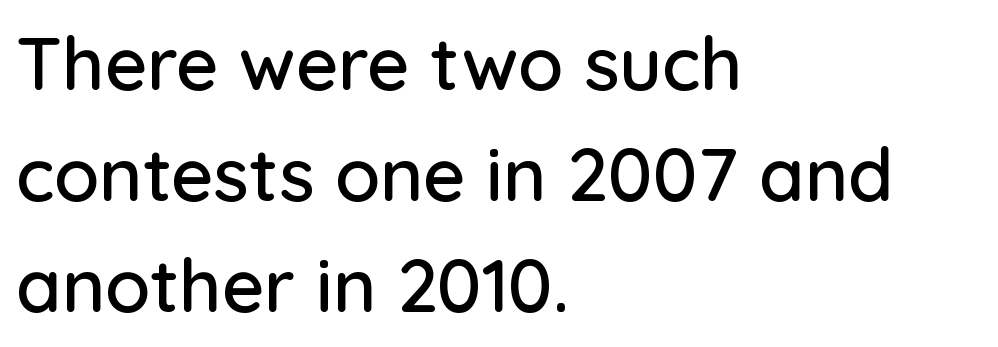
Q: Is the text italic (slanted)? A: No, it is upright.
Q: Is the typeface a serif or a sans-serif typeface? A: Sans-serif.
Q: Is the text underlined? A: No.
Q: How is the paragraph aligned? A: Left-aligned.
Q: Is the spacing between letters normal or unusually wide? A: Normal.
Q: Is the spacing between lines tight, normal or loose? A: Normal.
Q: Width (condensed, normal, or wide)? A: Normal.
Q: Stroke contrast? A: Low.
Q: x-height? A: Medium.
Q: Monospaced? A: No.
